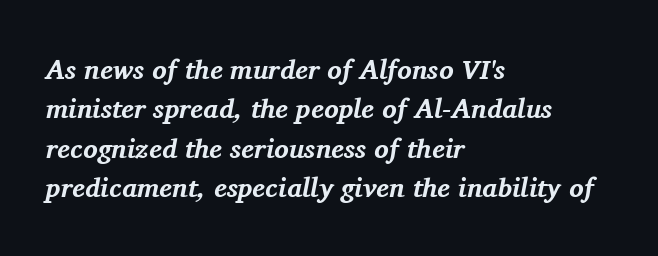
Every letter is thick-stroked: bold, no question. You can tell it's italic because the verticals aren't actually vertical. Anything drawn beneath the words? Only blank space. Each word holds together tightly as a unit, with standard inter-letter gaps. Leading matches the norm, producing a regular column.
